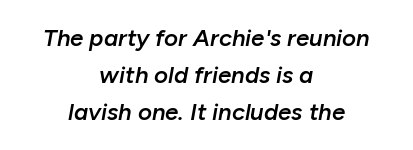
The letters sit at their default tracking, neither squeezed nor spread. This rendering uses center alignment, leaving both contours irregular but symmetric. Interline gaps are of average width in this sample. This is oblique type, the kind used for emphasis or titles. The rendering uses a semibold face; strokes are thickened but not to full bold. The baseline area is clear.
